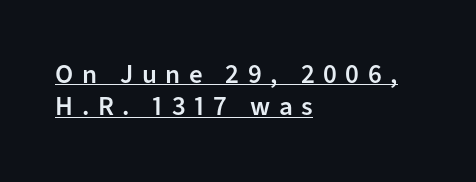
The typesetting leans somewhat heavy: a semibold. The font's upright variant was chosen for this text. Spacing between characters has been opened up far beyond the box default. A classic flush-left, rag-right setting is used for this passage. The sample's only ornament is a line tracing under the words.
